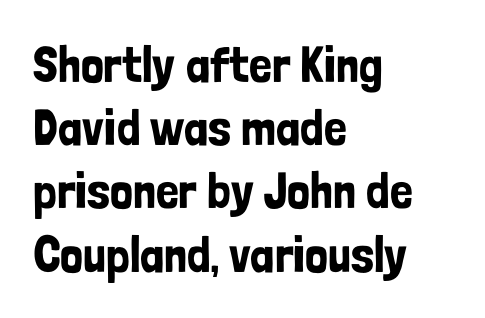
This sample has the flowing, uneven cadence of proportional lettering. Examine the stroke ends and you'll find no serifs. These lines are set flush left with a ragged right edge. Posture: vertical.
